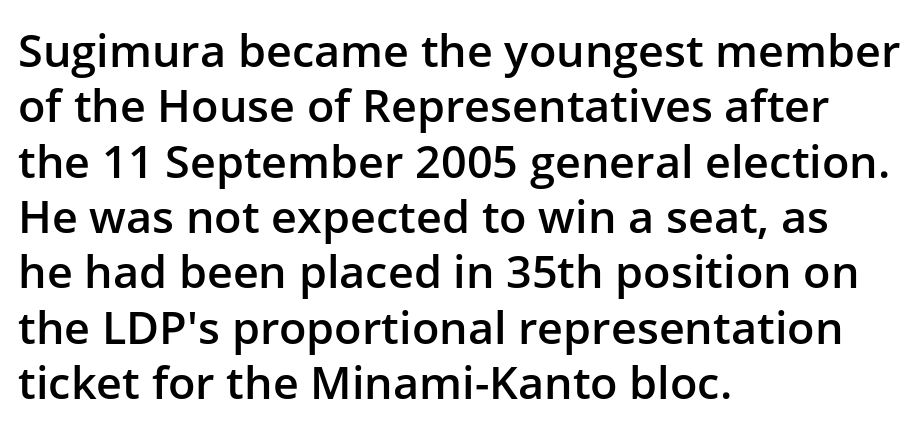
This sample has the flowing, uneven cadence of proportional lettering. These lines stack with their left ends in a neat column. Emphasis by weight is partial: semibold. Has an underline been added? It has not.
